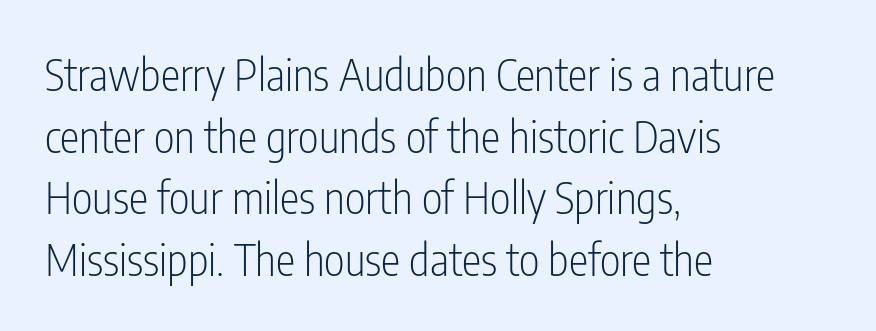
Note: no serifs on the glyphs. Leading: standard. The glyphs are unaccompanied by any horizontal stroke below them. The strokes are not fattened; the text isn't bold.
